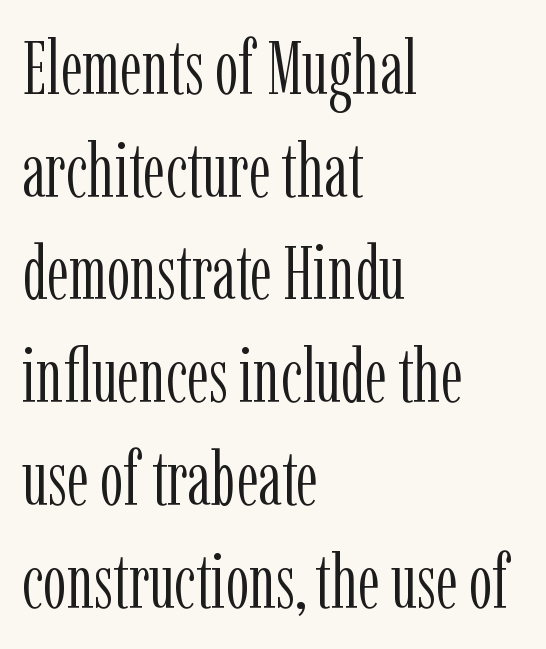
Decoration check: the copy has no underline. The passage shown stacks its lines at a standard gap. Default kerning and tracking; the words read as compact shapes. Regarding serifs, this sample has them. Ordinary non-slanted type is in use. A typesetter would call this proportional, since set widths differ per character.
